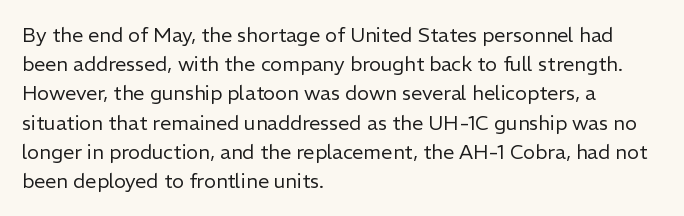
A normal amount of white space separates one row of letters from the next. The foot of each line stays bare and open. The ragged edge is on the right, which tells us the setting is flush left. This sample uses an upright cut, with every glyph sitting square on the baseline. No chunkiness to these letters — they're not bold. Does extra space separate the letters? No, they use regular spacing.
